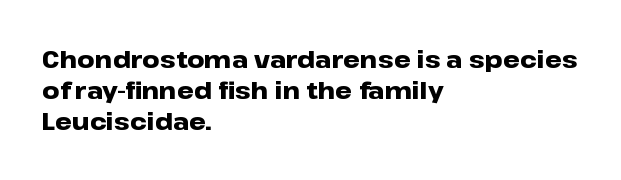
Q: Is the text bold? A: Yes.
Q: Is the text italic (slanted)? A: No, it is upright.
Q: Is the text underlined? A: No.
Q: How is the paragraph aligned? A: Left-aligned.
Q: Is the spacing between letters normal or unusually wide? A: Normal.
Q: Is the spacing between lines tight, normal or loose? A: Normal.
